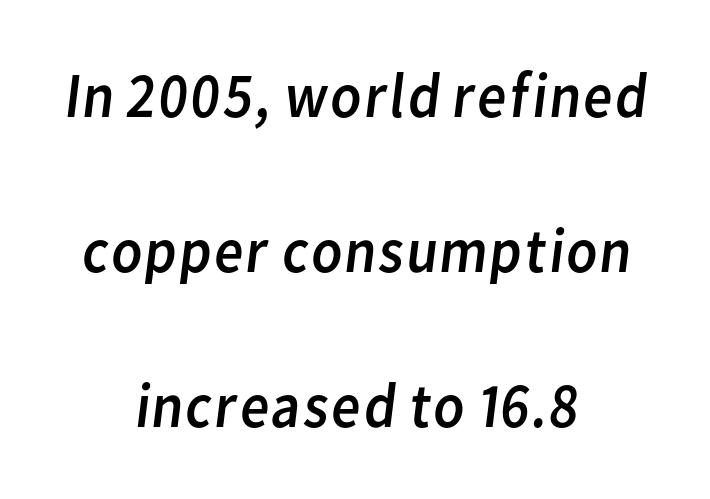
Q: Is the text bold? A: No.
Q: Is the typeface a serif or a sans-serif typeface? A: Sans-serif.
Q: Is the text underlined? A: No.
Q: How is the paragraph aligned? A: Centered.
Q: Is the spacing between letters normal or unusually wide? A: Normal.
Q: Is the spacing between lines tight, normal or loose? A: Loose.
Q: Width (condensed, normal, or wide)? A: Normal.
Q: Stroke contrast? A: Low.
Q: x-height? A: Medium.
Q: Monospaced? A: No.
